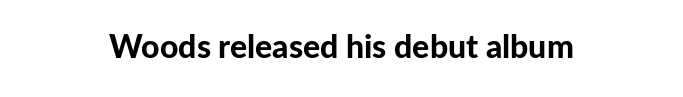
The image shows 32 px bold sans-serif type, upright; set centered, normal letter spacing, not underlined; low stroke contrast and a medium x-height.
